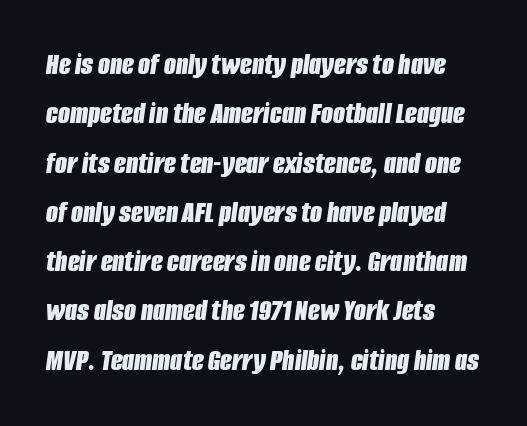
These lines are rendered in a variable-pitch font. Characters are canted at an angle relative to the baseline's perpendicular. Line spacing here is normal. The paragraph shown leans on its left margin. Is the letter spacing exaggerated? No — it looks like the ordinary default.
